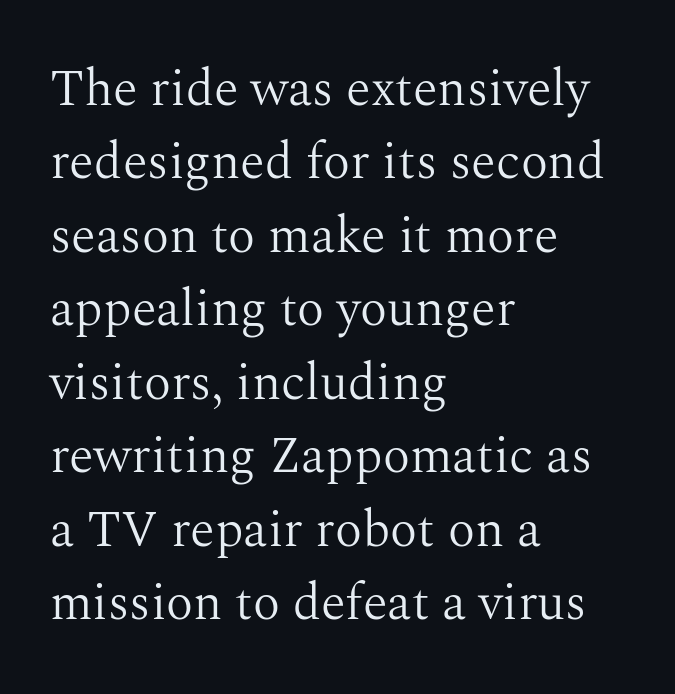
{"serif": "yes", "italic": "no", "bold": "no", "weight": "light", "width": "normal", "stroke_contrast": "medium", "x_height": "medium", "monospaced": "no", "underline": "no", "align": "left", "line_spacing": "normal", "line_spacing_ratio": 1.44, "letter_spacing": "normal", "letter_spacing_em": 0.0, "glyph_px": 51}
